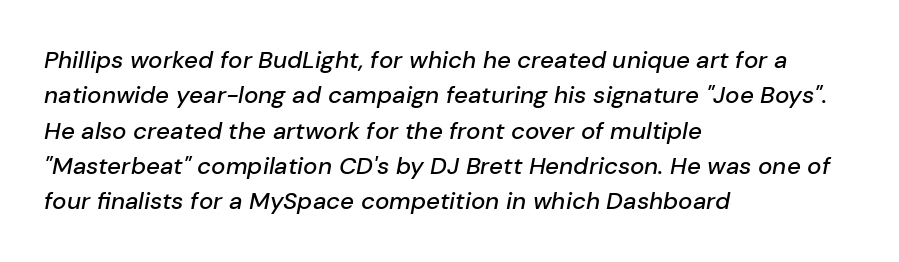
{"italic": "yes", "lean": "right", "slant_degrees": 10, "underline": "no", "align": "left", "line_spacing": "normal", "line_spacing_ratio": 1.47, "letter_spacing": "normal", "letter_spacing_em": 0.0, "glyph_px": 24}
